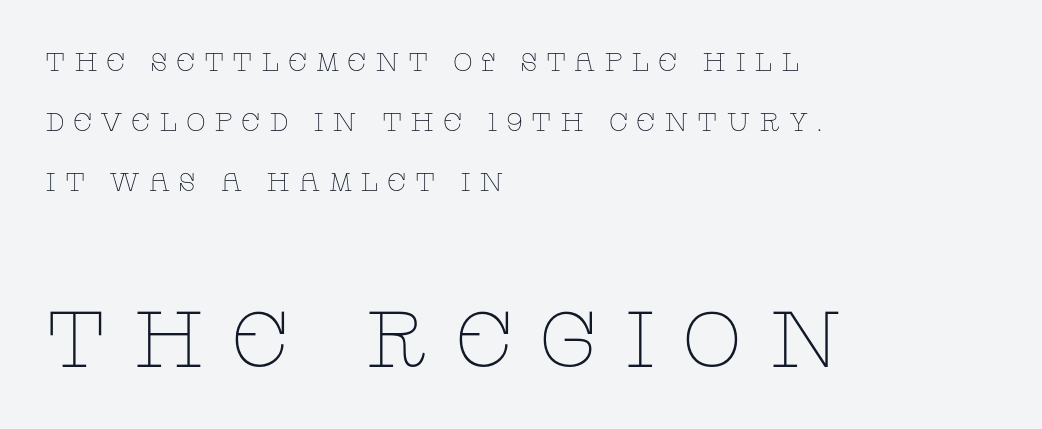
Q: Is the text bold? A: No.
Q: Is the text italic (slanted)? A: No, it is upright.
Q: Is the typeface a serif or a sans-serif typeface? A: Serif.
Q: Is the text underlined? A: No.
Q: How is the paragraph aligned? A: Left-aligned.
Q: Is the spacing between letters normal or unusually wide? A: Unusually wide.
Q: Is the spacing between lines tight, normal or loose? A: Loose.
Q: Which block of text is set in a larger size, the first (top) or the second (bottom)? A: The second (bottom) one.
Q: Width (condensed, normal, or wide)? A: Wide.
Q: Stroke contrast? A: Low.
Q: x-height? A: Large.
Q: Monospaced? A: No.
